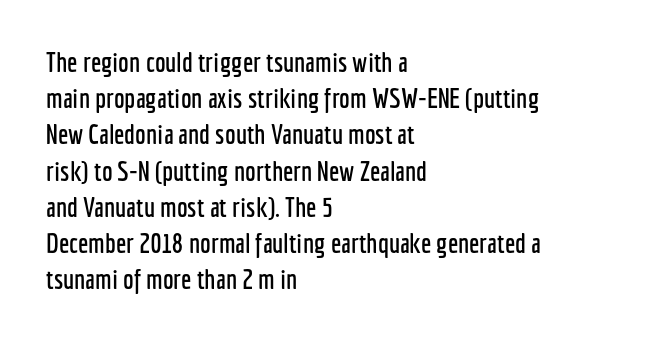
A normal amount of white space separates one row of letters from the next. Rendered with straight, roman letterforms. Rule under the text: the space is simply empty. Glyph-to-glyph distance matches everyday printed text. Horizontal alignment here is leftward, the default for most running prose.
